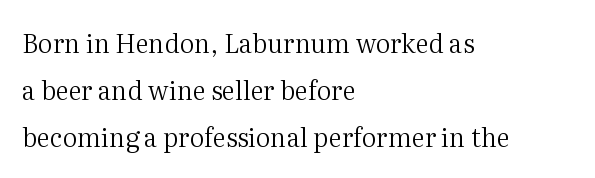
Q: Is the text bold? A: No.
Q: Is the text italic (slanted)? A: No, it is upright.
Q: Is the text underlined? A: No.
Q: How is the paragraph aligned? A: Left-aligned.
Q: Is the spacing between letters normal or unusually wide? A: Normal.
